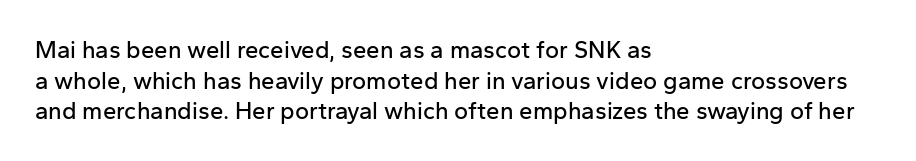
{"italic": "no", "underline": "no", "align": "left", "line_spacing": "normal", "line_spacing_ratio": 1.28, "letter_spacing": "normal", "letter_spacing_em": 0.0, "glyph_px": 24}
